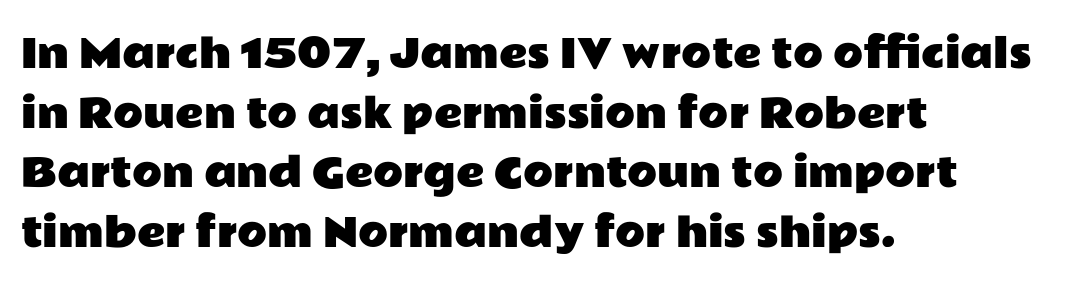
The image shows 39 px wide sans-serif type, upright; set left-aligned, normal line spacing (1.53x), normal letter spacing, not underlined; low stroke contrast and a medium x-height.
